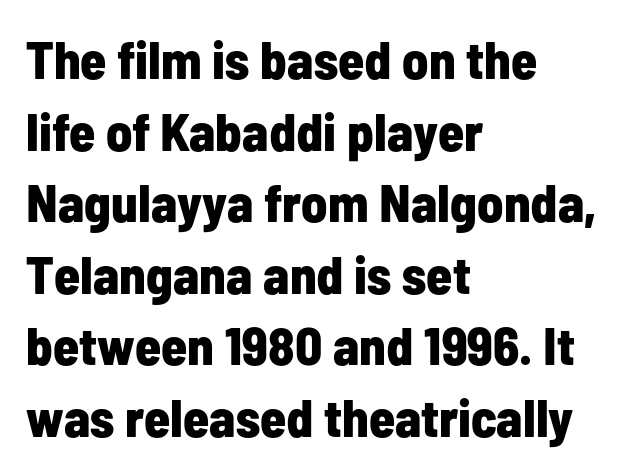
{"serif": "no", "italic": "no", "bold": "yes", "weight": "bold", "width": "condensed", "stroke_contrast": "low", "x_height": "medium", "monospaced": "no", "underline": "no", "align": "left", "line_spacing": "normal", "line_spacing_ratio": 1.35, "letter_spacing": "normal", "letter_spacing_em": 0.0, "glyph_px": 53}
